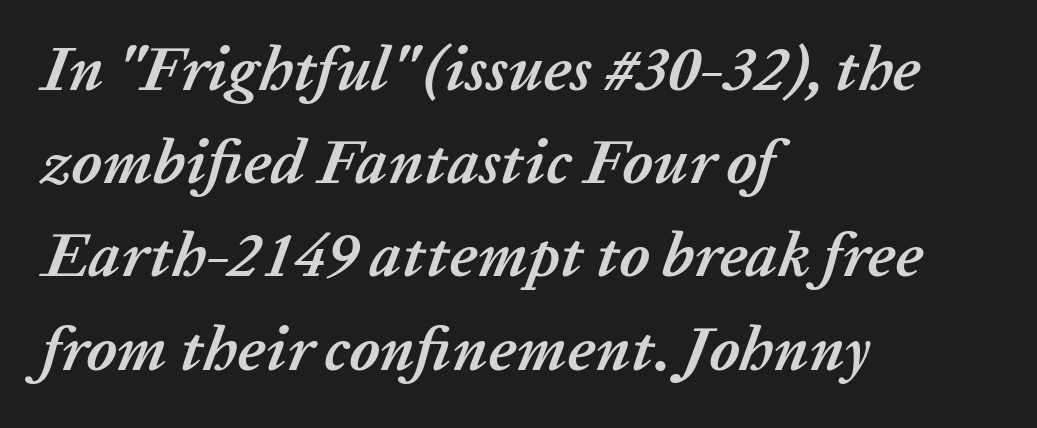
This sample uses an oblique cut, with every glyph tilted off the vertical. The font is running at its bold setting. Leading: standard. Think of a printed novel: that variable character pitch is what you see here. These lines keep a tight, regular rhythm from letter to letter. Leftover space on each line is placed entirely after the last word.
